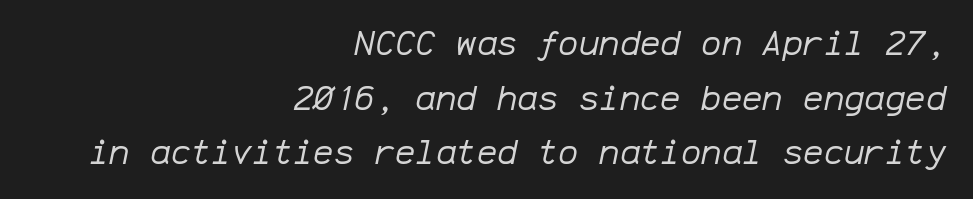
A bare baseline throughout the passage. Is this a fixed-width face? Yes — each glyph sits in an identical cell. Heaviness? Minimal to ordinary, like unemphasized prose. A typesetter would call this zero additional tracking.
